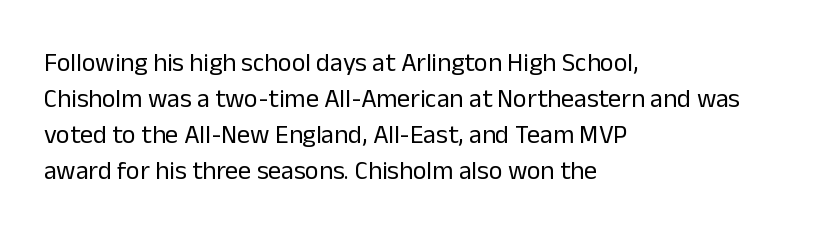
The image shows 26 px text type, upright; set left-aligned, normal line spacing (1.38x), normal letter spacing, not underlined.
